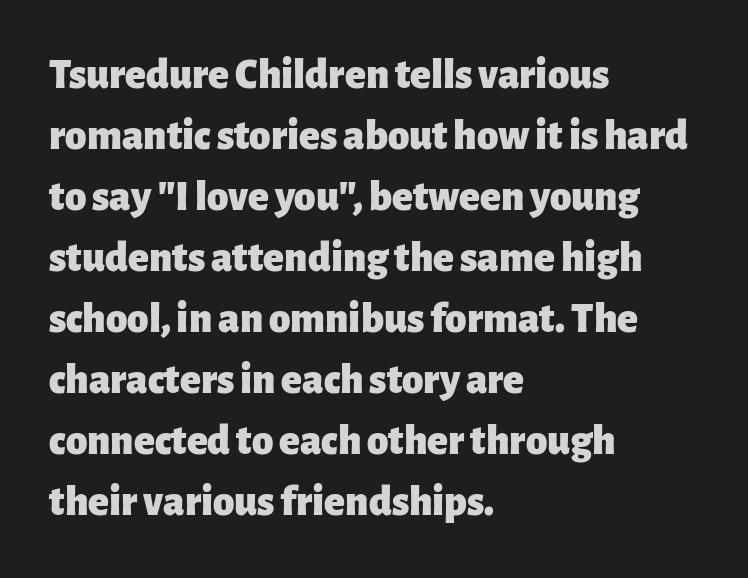
{"serif": "no", "italic": "no", "bold": "yes", "weight": "heavy", "width": "normal", "stroke_contrast": "low", "x_height": "medium", "monospaced": "no", "underline": "no", "align": "left", "line_spacing": "normal", "line_spacing_ratio": 1.42, "letter_spacing": "normal", "letter_spacing_em": 0.0, "glyph_px": 43}
